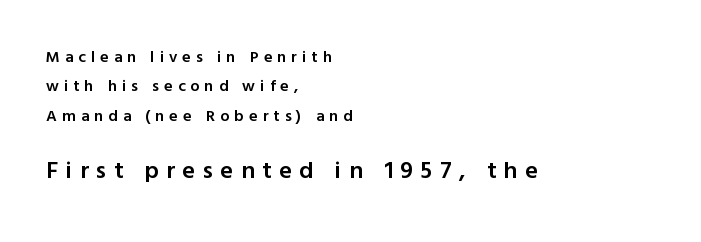
Q: Is the text bold? A: Semi-bold.
Q: Is the text italic (slanted)? A: No, it is upright.
Q: Is the text underlined? A: No.
Q: How is the paragraph aligned? A: Left-aligned.
Q: Is the spacing between letters normal or unusually wide? A: Unusually wide.
Q: Which block of text is set in a larger size, the first (top) or the second (bottom)? A: The second (bottom) one.
